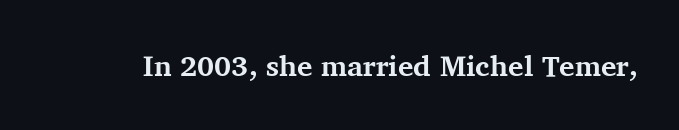
Tracking here is standard; glyphs follow each other at the usual distance. This sample has the flowing, uneven cadence of proportional lettering. Letters rest on an invisible, unmarked baseline. Characters remain perfectly vertical along every line. Serifs: yes, visible at the terminals of the letterforms.
